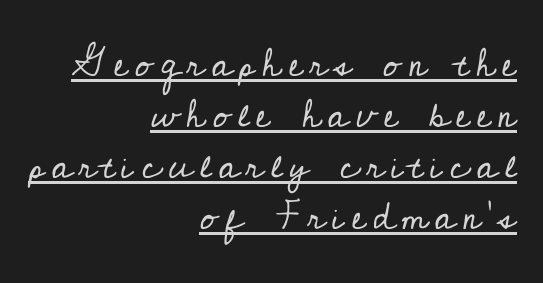
This sample keeps an unexceptional amount of space between lines. This sample has the flowing, uneven cadence of proportional lettering. Casual observation: everything's shoved over to the right. The letters carry serifs — small finishing strokes at the ends of their stems.
